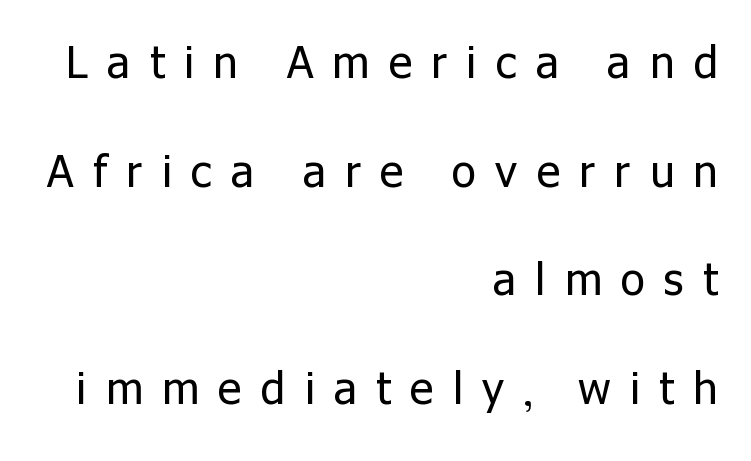
Q: Is the text bold? A: No.
Q: Is the text italic (slanted)? A: No, it is upright.
Q: Is the typeface a serif or a sans-serif typeface? A: Sans-serif.
Q: Is the text underlined? A: No.
Q: How is the paragraph aligned? A: Right-aligned.
Q: Is the spacing between letters normal or unusually wide? A: Unusually wide.
Q: Is the spacing between lines tight, normal or loose? A: Loose.
Q: Width (condensed, normal, or wide)? A: Normal.
Q: Stroke contrast? A: Low.
Q: x-height? A: Medium.
Q: Monospaced? A: No.
